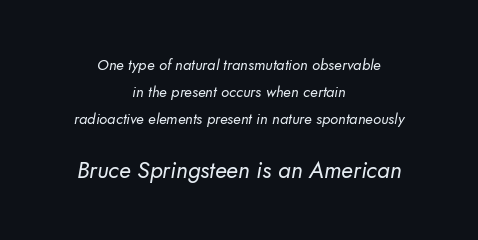
The image shows 23 px text type; set centered, line spacing 1.81x, normal letter spacing, not underlined; the second (bottom) block is 1.53x larger.
